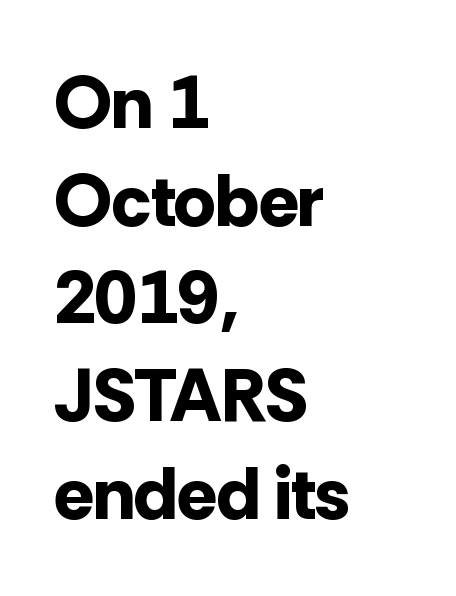
Q: Is the text bold? A: Yes.
Q: Is the text italic (slanted)? A: No, it is upright.
Q: Is the typeface a serif or a sans-serif typeface? A: Sans-serif.
Q: Is the text underlined? A: No.
Q: How is the paragraph aligned? A: Left-aligned.
Q: Is the spacing between letters normal or unusually wide? A: Normal.
Q: Is the spacing between lines tight, normal or loose? A: Normal.
Q: Width (condensed, normal, or wide)? A: Normal.
Q: Stroke contrast? A: Low.
Q: x-height? A: Medium.
Q: Monospaced? A: No.
